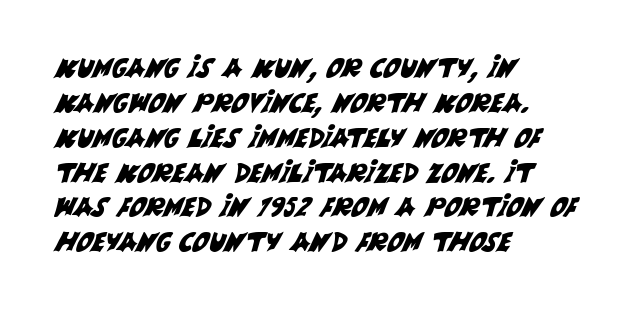
The image shows 26 px text type; set left-aligned, normal line spacing (1.34x), normal letter spacing, not underlined.
